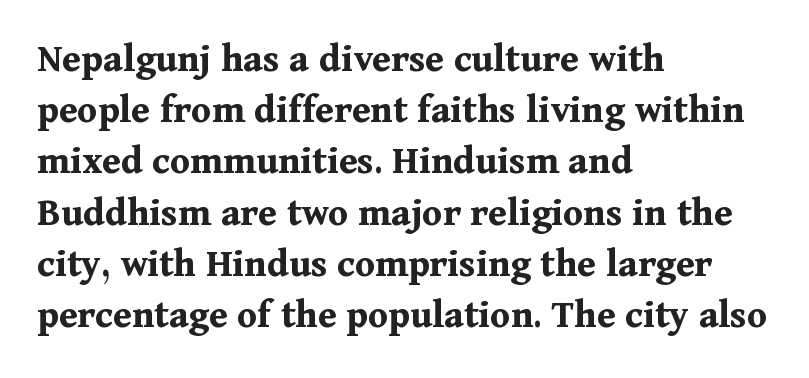
The image shows 41 px bold serif type, upright; set left-aligned, normal line spacing (1.25x), normal letter spacing, not underlined; medium stroke contrast and a medium x-height.
